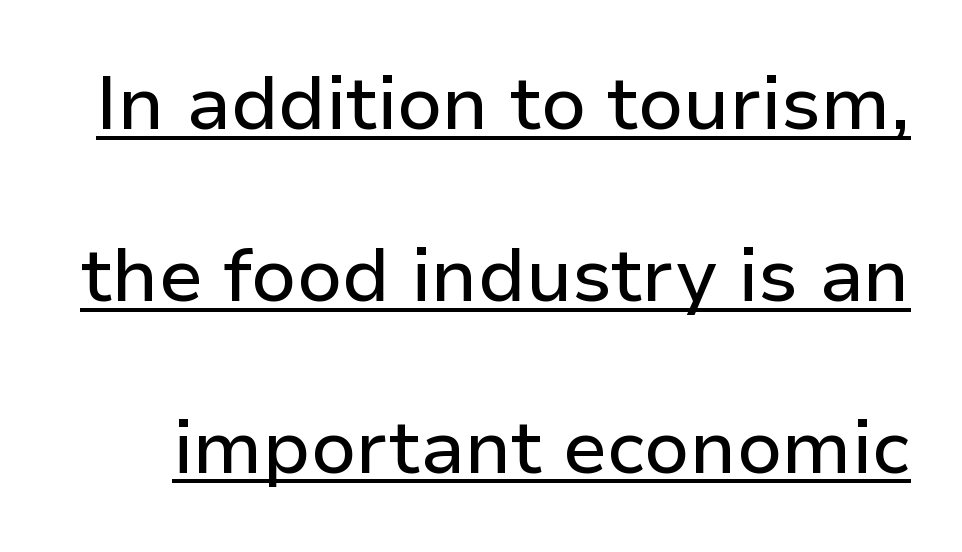
{"serif": "no", "italic": "no", "width": "normal", "stroke_contrast": "low", "x_height": "medium", "monospaced": "no", "underline": "yes", "line_spacing": "loose", "line_spacing_ratio": 2.26, "letter_spacing": "normal", "letter_spacing_em": 0.0, "glyph_px": 76}
